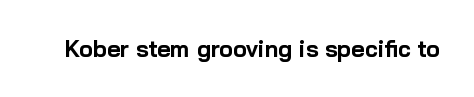
The image shows 23 px bold type, upright; set normal letter spacing, not underlined.
